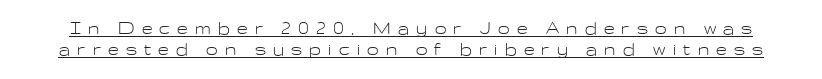
{"italic": "no", "bold": "no", "underline": "yes", "line_spacing": "tight", "line_spacing_ratio": 0.98, "letter_spacing": "wide", "letter_spacing_em": 0.35, "glyph_px": 21}
